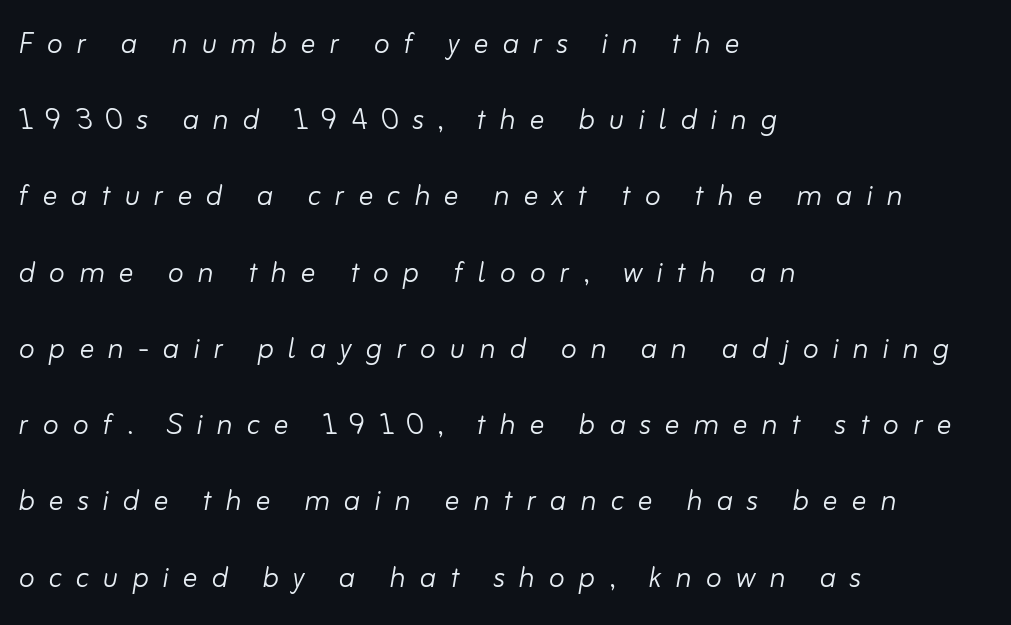
Q: Is the text bold? A: No.
Q: Is the text italic (slanted)? A: Yes, it leans right by about 10 degrees.
Q: Is the text underlined? A: No.
Q: How is the paragraph aligned? A: Left-aligned.
Q: Is the spacing between letters normal or unusually wide? A: Unusually wide.
Q: Is the spacing between lines tight, normal or loose? A: Loose.
Q: Width (condensed, normal, or wide)? A: Normal.
Q: Stroke contrast? A: Low.
Q: x-height? A: Small.
Q: Monospaced? A: No.
